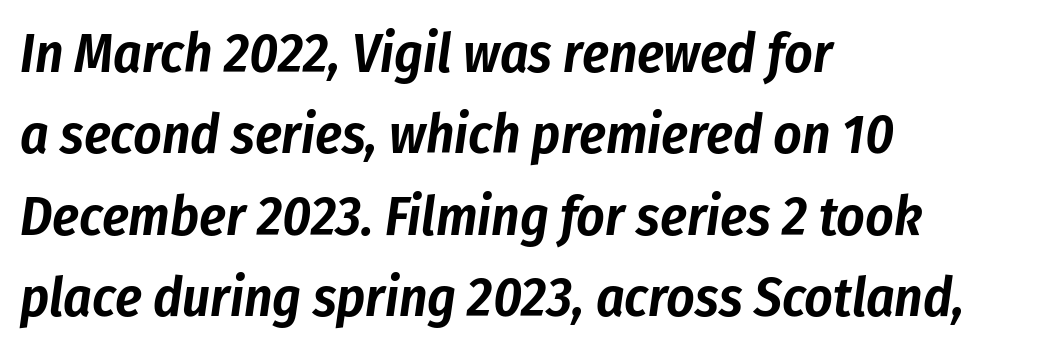
{"italic": "yes", "lean": "right", "slant_degrees": 8, "width": "condensed", "stroke_contrast": "low", "x_height": "medium", "monospaced": "no", "underline": "no", "align": "left", "line_spacing": "normal", "line_spacing_ratio": 1.48, "letter_spacing": "normal", "letter_spacing_em": 0.0, "glyph_px": 55}
